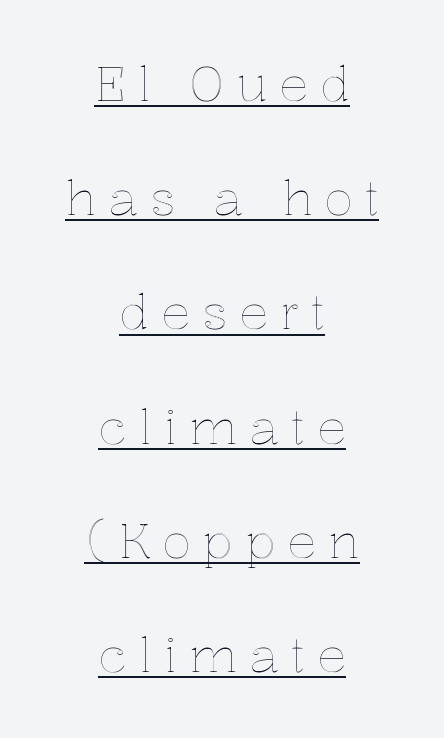
Line spacing here is loose. The glyphs are accompanied by a horizontal stroke just below them. The lines are quadded center. Tall strokes in this sample are plumb rather than angled. This sample has the flowing, uneven cadence of proportional lettering. You could only call the tracking loose — the letters float apart.
